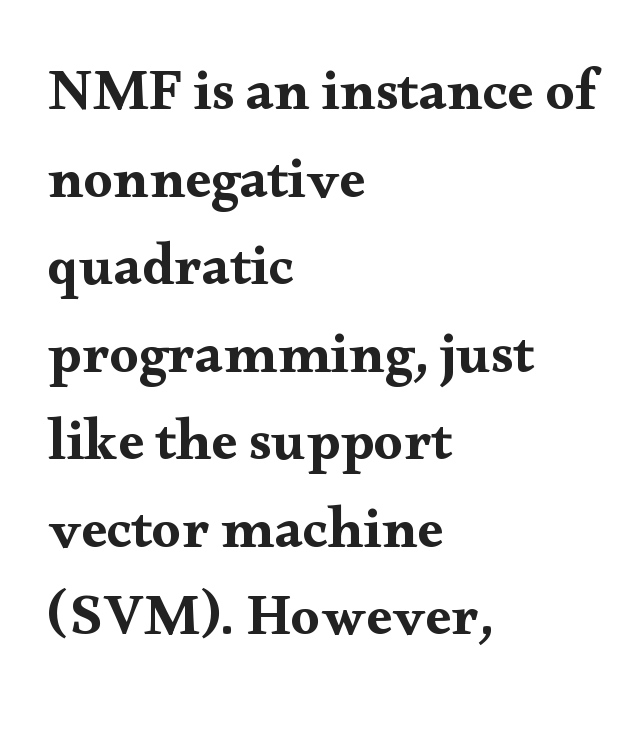
The image shows 58 px wide serif type, upright; set left-aligned, normal line spacing (1.51x), normal letter spacing, not underlined; medium stroke contrast and a small x-height.
